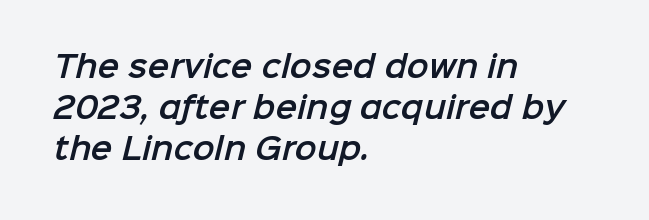
The image shows 29 px sans-serif type; set left-aligned, normal line spacing (1.41x), normal letter spacing, not underlined; low stroke contrast and a medium x-height.
